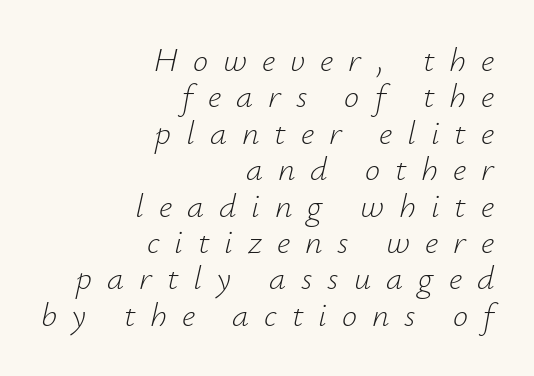
The image shows 34 px light type, italic (leaning right); set right-aligned, tight line spacing (1.07x), unusually wide letter spacing (+0.44 em), not underlined; low stroke contrast and a small x-height.
